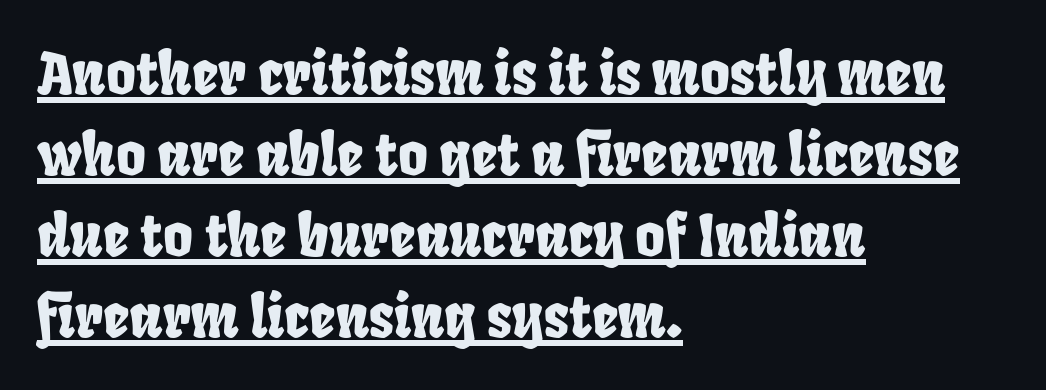
Q: Is the typeface a serif or a sans-serif typeface? A: Sans-serif.
Q: Is the text underlined? A: Yes.
Q: How is the paragraph aligned? A: Left-aligned.
Q: Is the spacing between letters normal or unusually wide? A: Normal.
Q: Is the spacing between lines tight, normal or loose? A: Normal.
Q: Width (condensed, normal, or wide)? A: Condensed.
Q: Stroke contrast? A: Low.
Q: x-height? A: Large.
Q: Monospaced? A: No.
